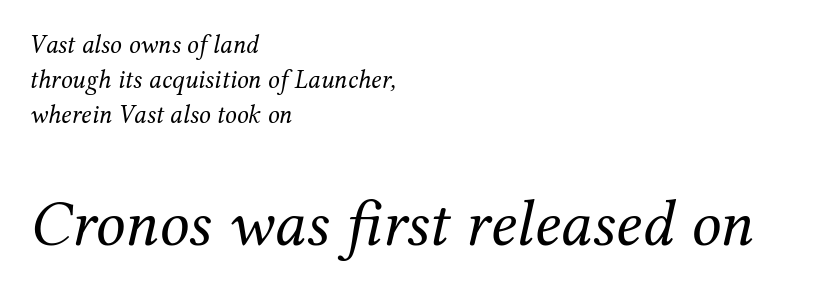
{"serif": "yes", "italic": "yes", "lean": "right", "slant_degrees": 12, "bold": "no", "weight": "regular", "width": "normal", "stroke_contrast": "medium", "x_height": "medium", "monospaced": "no", "underline": "no", "align": "left", "line_spacing": "normal", "line_spacing_ratio": 1.34, "letter_spacing": "normal", "letter_spacing_em": 0.0, "larger_block": "second", "size_ratio": 2.54, "glyph_px": 66}
